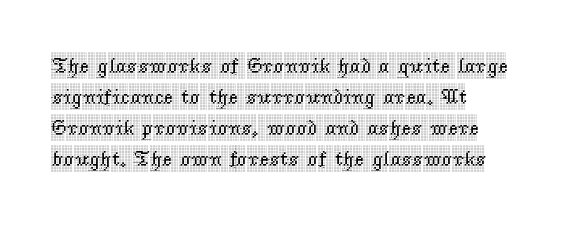
The image shows 21 px text type, upright; set left-aligned, normal line spacing (1.48x), normal letter spacing, not underlined.
